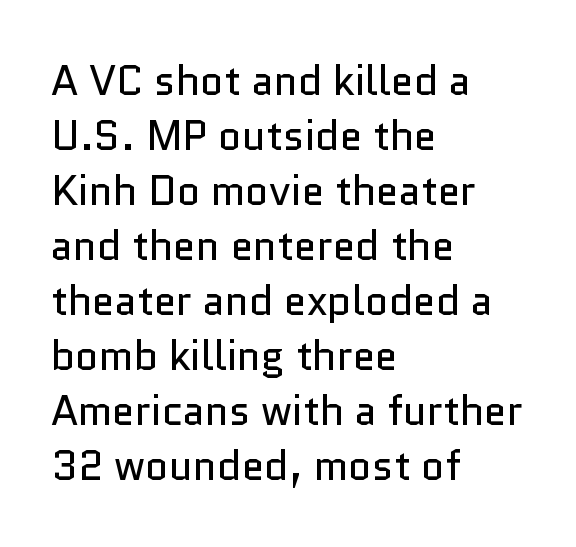
Typographically, this falls in the sans-serif category. This sample uses plain, unmodified letter spacing. Regular leading. Casual observation: everything's shoved over to the left. These lines were composed using upright roman letters.
